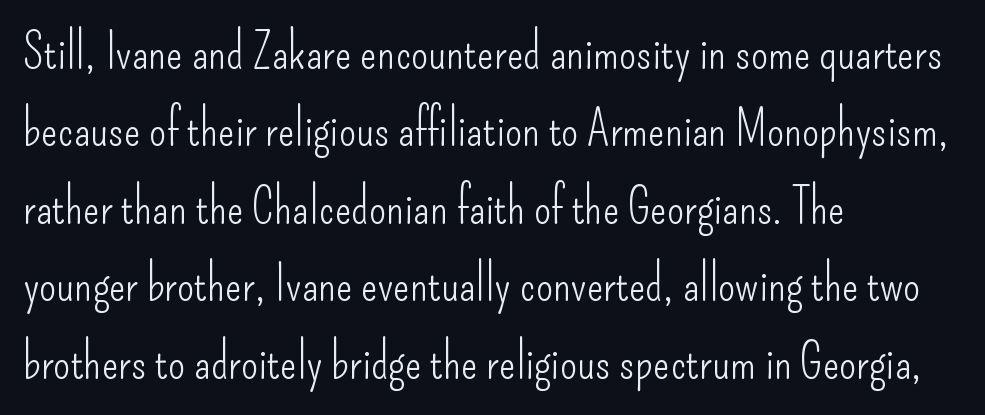
The image shows 49 px light, condensed sans-serif type, upright; set left-aligned, normal line spacing (1.58x), normal letter spacing, not underlined; low stroke contrast and a small x-height.
